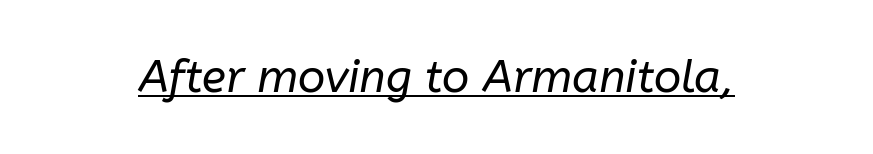
Q: Is the text bold? A: No.
Q: Is the text italic (slanted)? A: Yes, it leans right by about 10 degrees.
Q: Is the text underlined? A: Yes.
Q: Is the spacing between letters normal or unusually wide? A: Normal.
Q: Width (condensed, normal, or wide)? A: Normal.
Q: Stroke contrast? A: Low.
Q: x-height? A: Medium.
Q: Monospaced? A: No.
